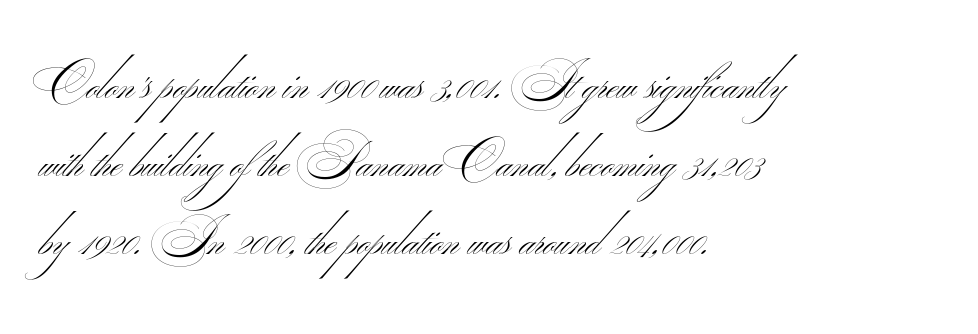
{"serif": "no", "bold": "no", "weight": "thin", "width": "wide", "stroke_contrast": "medium", "monospaced": "no", "underline": "no", "align": "left", "line_spacing": "normal", "line_spacing_ratio": 1.56, "letter_spacing": "normal", "letter_spacing_em": 0.0, "glyph_px": 50}
